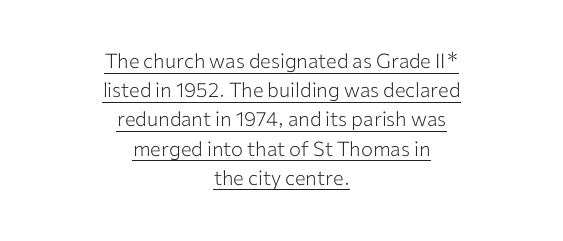
These lines sit exactly where default settings would place them. Every character sits straight up, as roman type does. No letter is thick-stroked: the sample isn't bold. Caption: standard tracking, unaltered. A student would call this center alignment; a typographer would say set centered.
